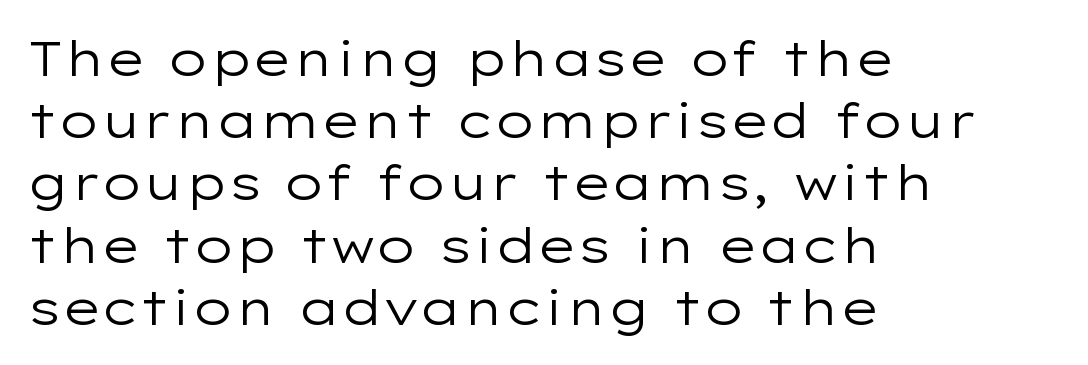
Q: Is the text bold? A: No.
Q: Is the text italic (slanted)? A: No, it is upright.
Q: Is the typeface a serif or a sans-serif typeface? A: Sans-serif.
Q: Is the text underlined? A: No.
Q: How is the paragraph aligned? A: Left-aligned.
Q: Is the spacing between letters normal or unusually wide? A: Normal.
Q: Is the spacing between lines tight, normal or loose? A: Normal.
Q: Width (condensed, normal, or wide)? A: Wide.
Q: Stroke contrast? A: Low.
Q: x-height? A: Medium.
Q: Monospaced? A: No.
